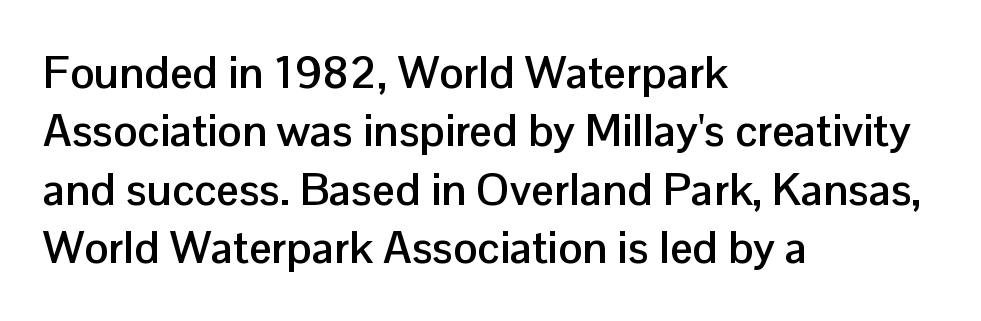
Q: Is the text bold? A: Yes.
Q: Is the text italic (slanted)? A: No, it is upright.
Q: Is the typeface a serif or a sans-serif typeface? A: Sans-serif.
Q: Is the text underlined? A: No.
Q: How is the paragraph aligned? A: Left-aligned.
Q: Is the spacing between letters normal or unusually wide? A: Normal.
Q: Is the spacing between lines tight, normal or loose? A: Normal.
Q: Width (condensed, normal, or wide)? A: Normal.
Q: Stroke contrast? A: Low.
Q: x-height? A: Medium.
Q: Monospaced? A: No.
